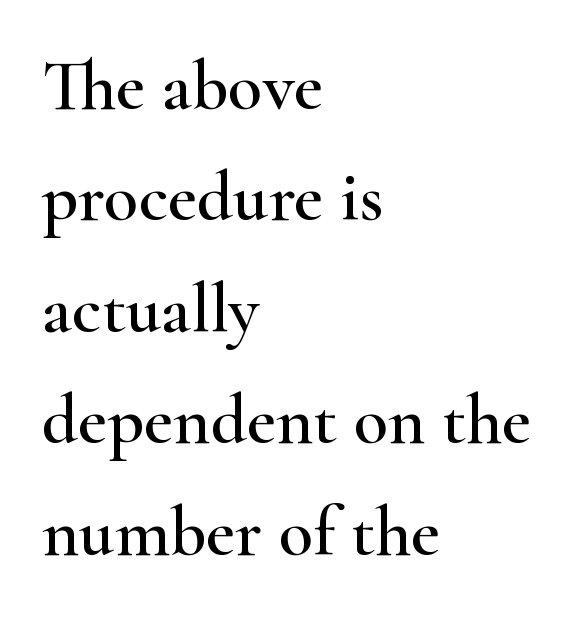
Words appear dense and cohesive because spacing is normal. Here the designer chose a conventional face with non-uniform glyph widths. Compared with typical paragraphs, the rows here are spaced about the same. Has an underline been added? It has not. Casual observation: everything's shoved over to the left.
